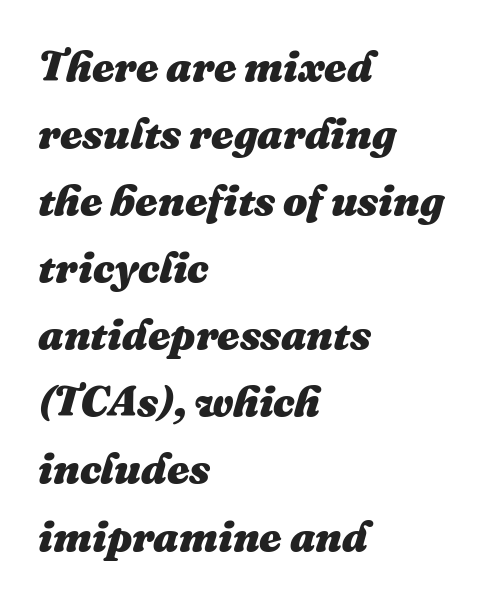
The letterforms sit shoulder to shoulder at normal distance. How would I describe the line gaps? Plain and ordinary. The paragraph shown leans on its left margin. The typography opts for an oblique posture over an upright one.
